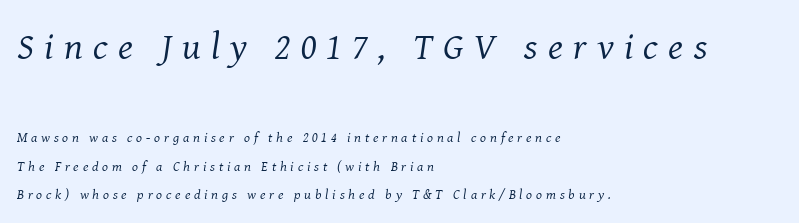
The image shows 38 px regular-weight serif type, italic (leaning right); set left-aligned, loose line spacing (2.06x), unusually wide letter spacing (+0.27 em), not underlined; the first (top) block is 2.71x larger; medium stroke contrast and a medium x-height.
